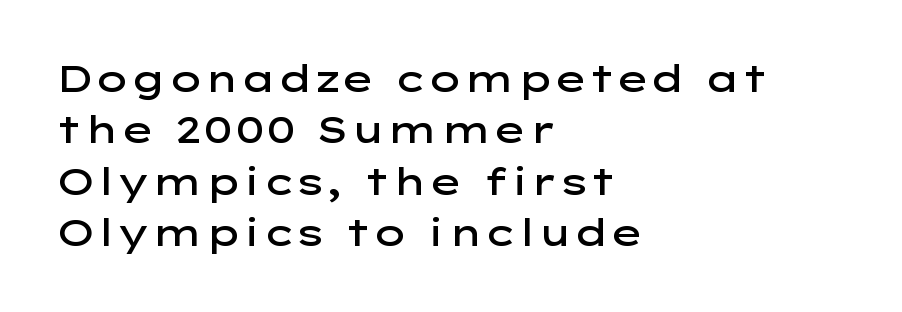
Q: Is the text bold? A: Semi-bold.
Q: Is the text italic (slanted)? A: No, it is upright.
Q: Is the typeface a serif or a sans-serif typeface? A: Sans-serif.
Q: Is the text underlined? A: No.
Q: How is the paragraph aligned? A: Left-aligned.
Q: Is the spacing between letters normal or unusually wide? A: Normal.
Q: Is the spacing between lines tight, normal or loose? A: Normal.
Q: Width (condensed, normal, or wide)? A: Wide.
Q: Stroke contrast? A: Low.
Q: x-height? A: Medium.
Q: Monospaced? A: No.
